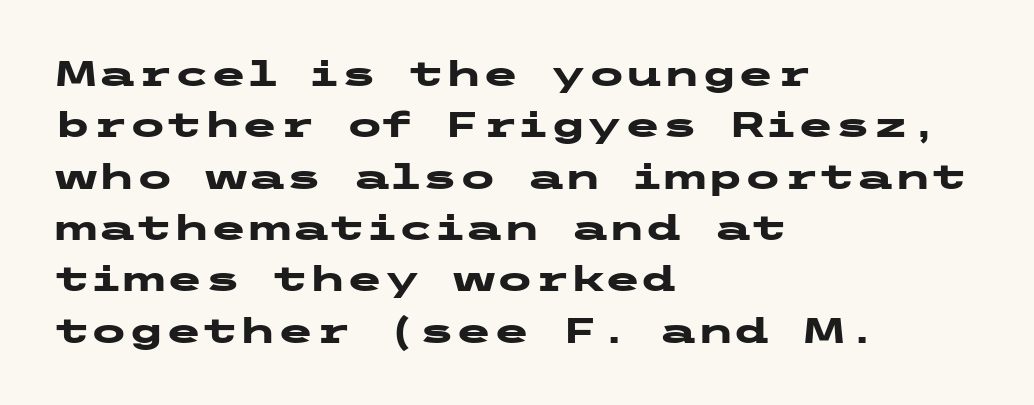
{"serif": "no", "italic": "no", "bold": "yes", "weight": "heavy", "width": "wide", "stroke_contrast": "low", "x_height": "medium", "underline": "no", "align": "left", "line_spacing": "normal", "line_spacing_ratio": 1.51, "letter_spacing": "normal", "letter_spacing_em": 0.0, "glyph_px": 34}
